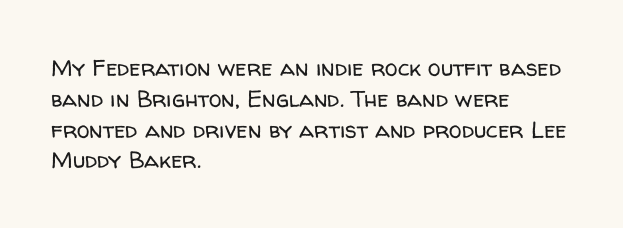
Descenders are the only things crossing below the line. The font sits on the lighter half of the weight spectrum, regular included. Does the copy run flush right? No — it runs flush left. Vertically, the passage feels balanced, rows spaced as you'd expect.
